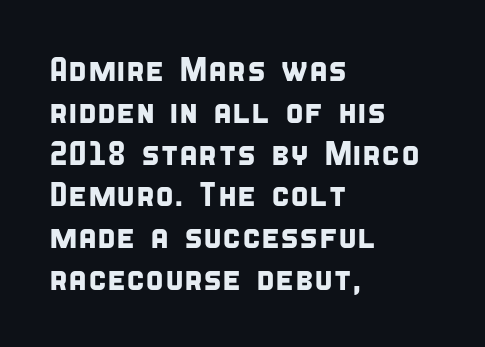
The image shows 34 px condensed sans-serif type; set left-aligned, line spacing 1.23x, normal letter spacing, not underlined; low stroke contrast and a large x-height.
